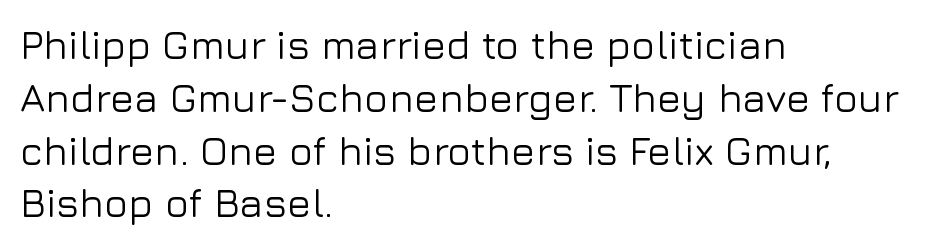
Q: Is the text italic (slanted)? A: No, it is upright.
Q: Is the typeface a serif or a sans-serif typeface? A: Sans-serif.
Q: Is the text underlined? A: No.
Q: How is the paragraph aligned? A: Left-aligned.
Q: Is the spacing between letters normal or unusually wide? A: Normal.
Q: Is the spacing between lines tight, normal or loose? A: Normal.
Q: Width (condensed, normal, or wide)? A: Normal.
Q: Stroke contrast? A: Low.
Q: x-height? A: Medium.
Q: Monospaced? A: No.
